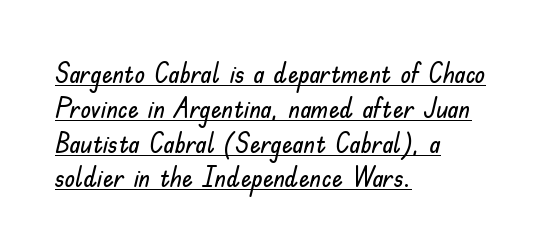
{"underline": "yes", "align": "left", "line_spacing": "normal", "line_spacing_ratio": 1.29, "letter_spacing": "normal", "letter_spacing_em": 0.0, "glyph_px": 27}
